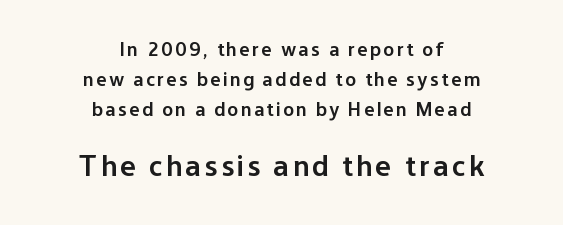
Q: Is the text bold? A: Semi-bold.
Q: Is the text italic (slanted)? A: No, it is upright.
Q: Is the typeface a serif or a sans-serif typeface? A: Sans-serif.
Q: Is the text underlined? A: No.
Q: How is the paragraph aligned? A: Centered.
Q: Is the spacing between lines tight, normal or loose? A: Normal.
Q: Which block of text is set in a larger size, the first (top) or the second (bottom)? A: The second (bottom) one.
Q: Width (condensed, normal, or wide)? A: Normal.
Q: Stroke contrast? A: Low.
Q: x-height? A: Medium.
Q: Monospaced? A: No.
